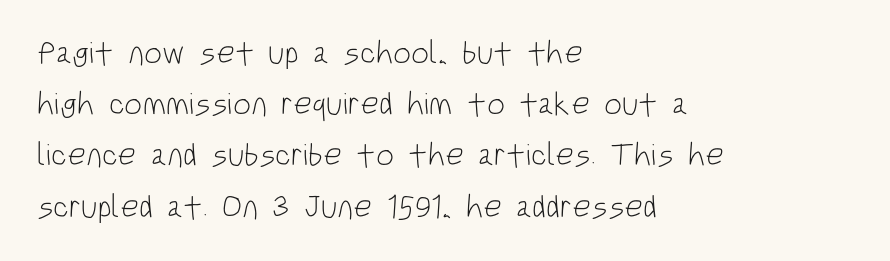
The face used here is rendered with its standard letterfit. Nothing sits at the stroke ends, so this counts as sans-serif. Each stroke keeps to a modest, everyday thickness or less. Character widths vary here, with narrow letters taking less room than wide ones. Every row of glyphs begins at an identical x-position on the left.
